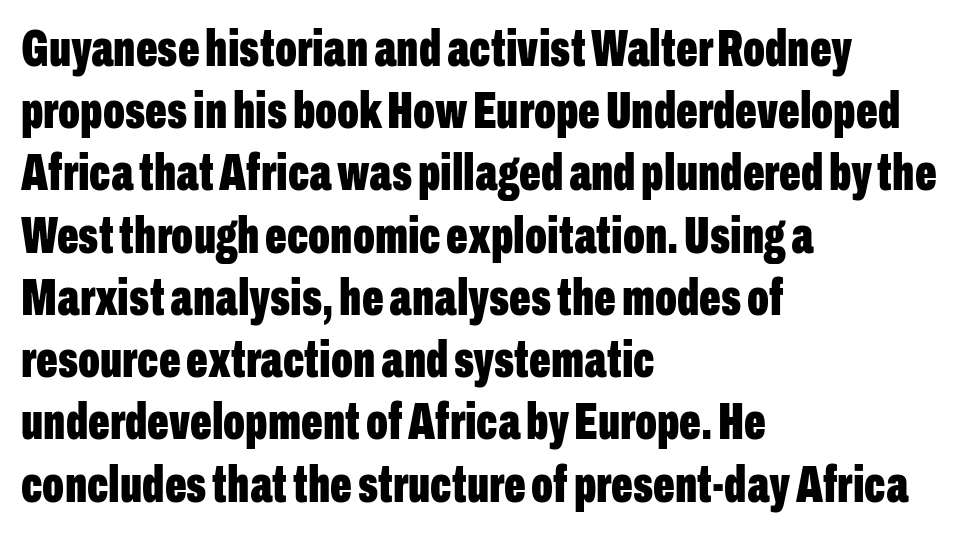
Q: Is the text bold? A: Yes.
Q: Is the text italic (slanted)? A: No, it is upright.
Q: Is the typeface a serif or a sans-serif typeface? A: Sans-serif.
Q: Is the text underlined? A: No.
Q: How is the paragraph aligned? A: Left-aligned.
Q: Is the spacing between letters normal or unusually wide? A: Normal.
Q: Width (condensed, normal, or wide)? A: Condensed.
Q: Stroke contrast? A: Low.
Q: x-height? A: Medium.
Q: Monospaced? A: No.
